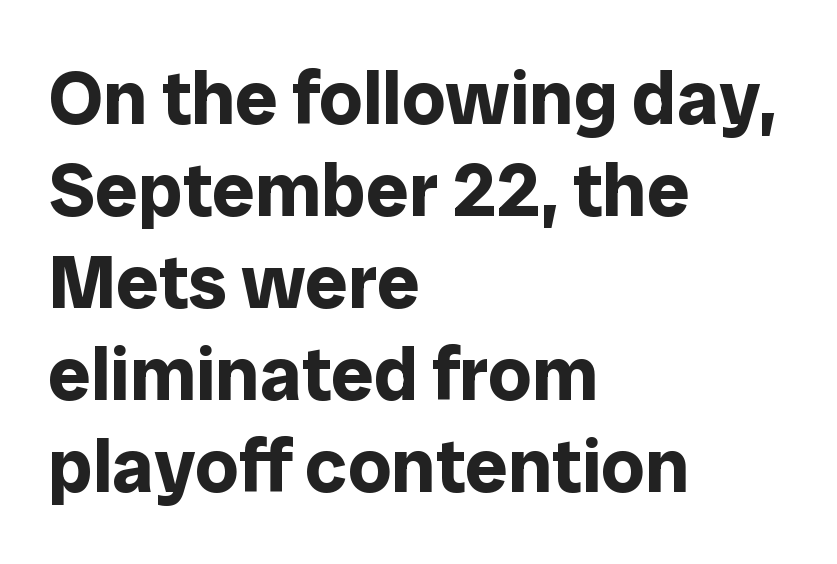
The image shows 76 px bold sans-serif type, upright; set left-aligned, line spacing 1.21x, normal letter spacing, not underlined; low stroke contrast and a medium x-height.
